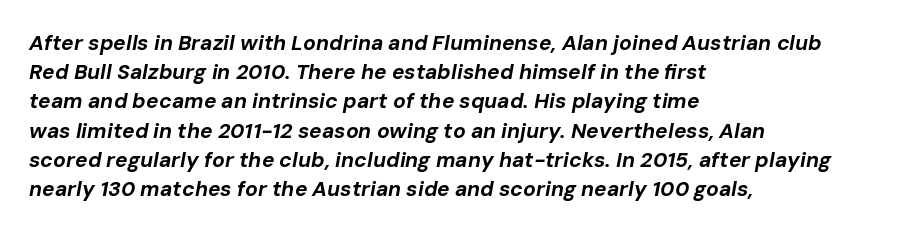
{"italic": "yes", "lean": "right", "slant_degrees": 10, "bold": "yes", "underline": "no", "align": "left", "line_spacing": "normal", "line_spacing_ratio": 1.39, "letter_spacing": "normal", "letter_spacing_em": 0.0, "glyph_px": 21}
